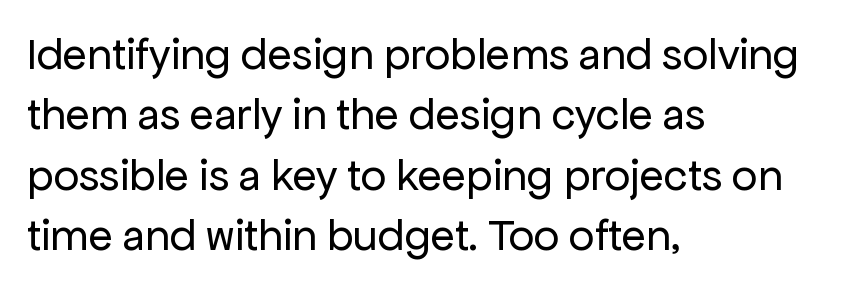
{"serif": "no", "italic": "no", "bold": "no", "weight": "regular", "width": "normal", "stroke_contrast": "low", "x_height": "medium", "monospaced": "no", "underline": "no", "align": "left", "line_spacing": "normal", "line_spacing_ratio": 1.34, "letter_spacing": "normal", "letter_spacing_em": 0.0, "glyph_px": 45}
